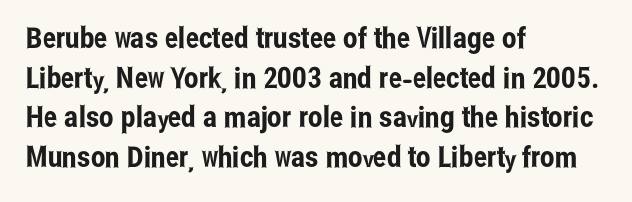
Look at the tracking — it's just the regular setting, nothing added. The zone under the glyphs is completely vacant. These lines sit exactly where default settings would place them. The rendering uses natural spacing where letterforms have individual widths.
